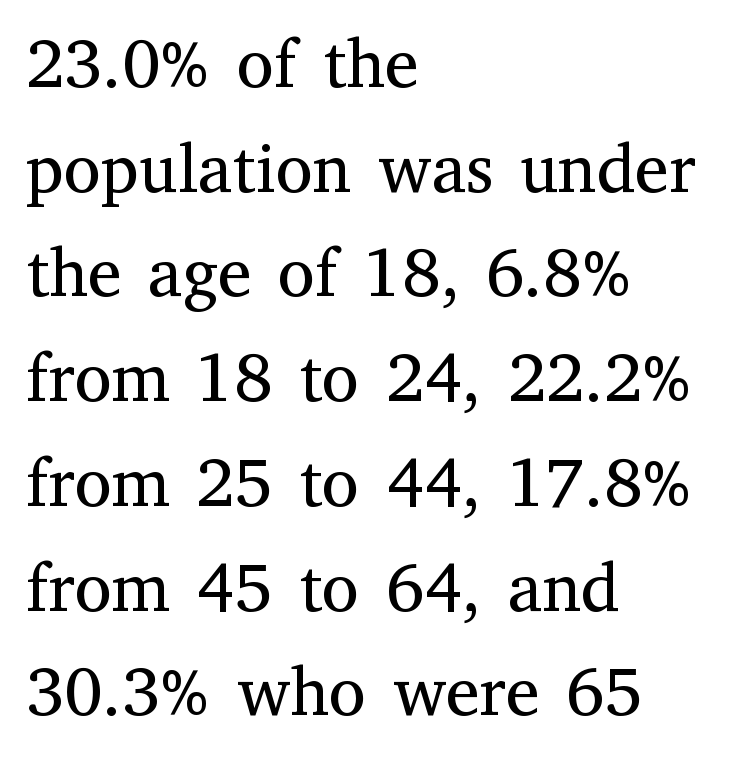
Q: Is the text bold? A: No.
Q: Is the text italic (slanted)? A: No, it is upright.
Q: Is the typeface a serif or a sans-serif typeface? A: Serif.
Q: Is the text underlined? A: No.
Q: How is the paragraph aligned? A: Left-aligned.
Q: Is the spacing between letters normal or unusually wide? A: Normal.
Q: Is the spacing between lines tight, normal or loose? A: Normal.
Q: Width (condensed, normal, or wide)? A: Normal.
Q: Stroke contrast? A: Medium.
Q: x-height? A: Medium.
Q: Monospaced? A: No.
